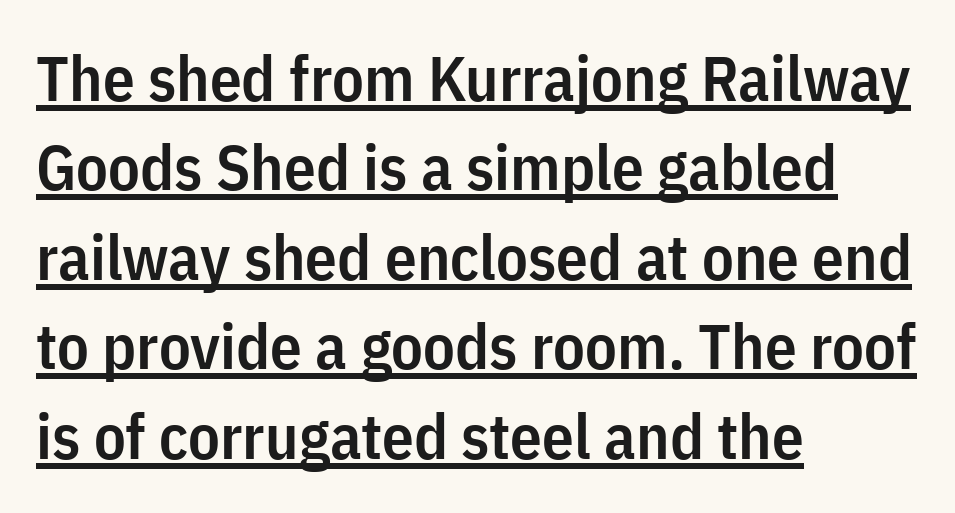
The image shows 63 px semibold, condensed sans-serif type, upright; set left-aligned, normal line spacing (1.42x), normal letter spacing, underlined; low stroke contrast and a medium x-height.
